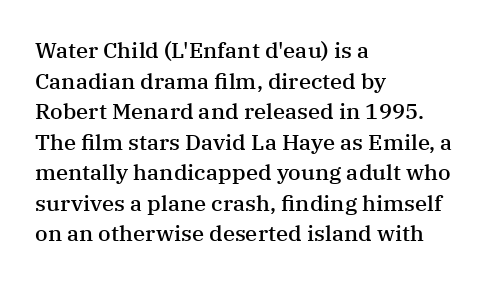
When letters stand straight like this, we call the style roman or upright. The space beneath each line is pristine and unruled. Horizontal alignment here is leftward, the default for most running prose. The gaps between neighbouring characters are ordinary and unremarkable. Students, this is semibold: more ink than regular, less than bold.
